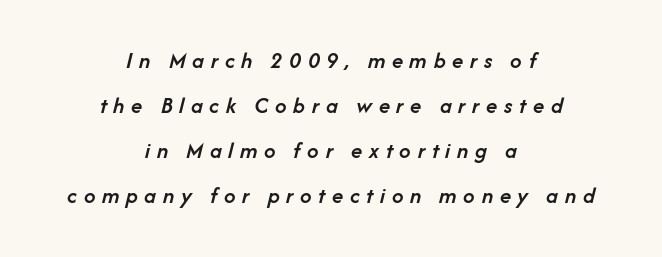
Q: Is the text bold? A: Semi-bold.
Q: Is the text italic (slanted)? A: Yes, it leans right by about 14 degrees.
Q: Is the text underlined? A: No.
Q: How is the paragraph aligned? A: Centered.
Q: Is the spacing between letters normal or unusually wide? A: Unusually wide.
Q: Is the spacing between lines tight, normal or loose? A: Loose.
